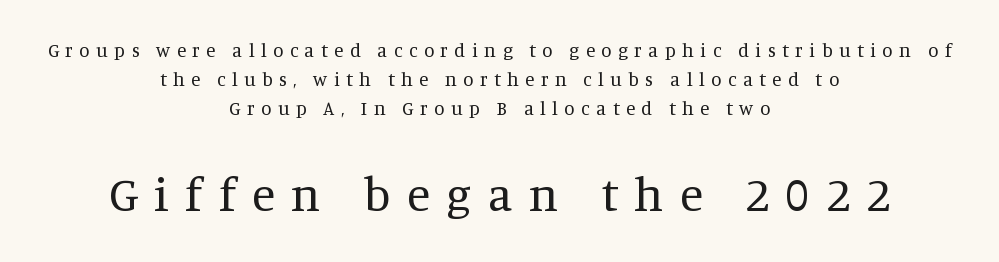
The image shows 48 px regular-weight serif type, upright; set centered, normal line spacing (1.52x), unusually wide letter spacing (+0.34 em), not underlined; the second (bottom) block is 2.53x larger; medium stroke contrast and a large x-height.
